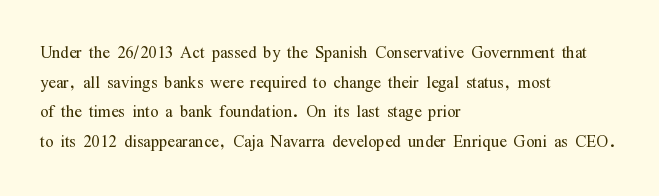
Unmarked baselines from the first word to the last. The designer left line spacing at the default. The rendering anchors every line to the left-hand side. The gaps between neighbouring characters are ordinary and unremarkable. The type sits square on the baseline with zero lean.
